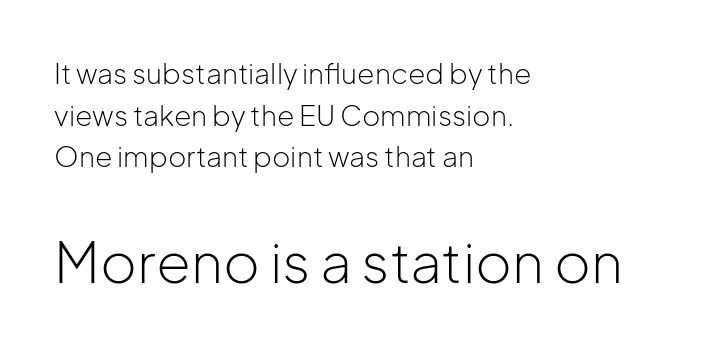
{"serif": "no", "italic": "no", "bold": "no", "weight": "light", "width": "normal", "stroke_contrast": "low", "x_height": "medium", "monospaced": "no", "underline": "no", "align": "left", "line_spacing": "normal", "line_spacing_ratio": 1.49, "letter_spacing": "normal", "letter_spacing_em": 0.0, "larger_block": "second", "size_ratio": 2.0, "glyph_px": 56}
